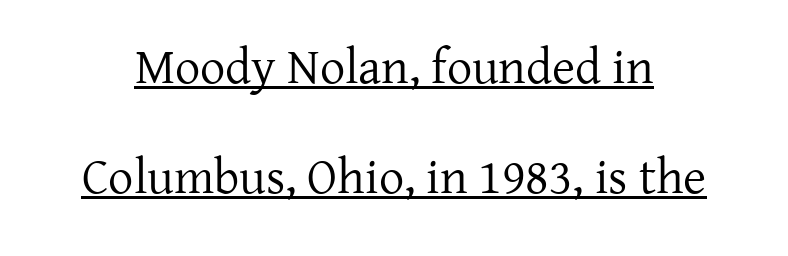
The image shows 50 px regular-weight serif type, upright; set loose line spacing (2.2x), normal letter spacing, underlined; low stroke contrast and a medium x-height.
